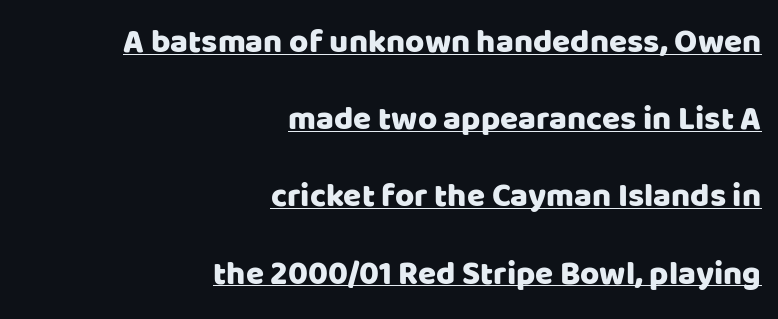
The image shows 33 px sans-serif type, upright; set right-aligned, loose line spacing (2.34x), normal letter spacing, underlined; low stroke contrast and a large x-height.
